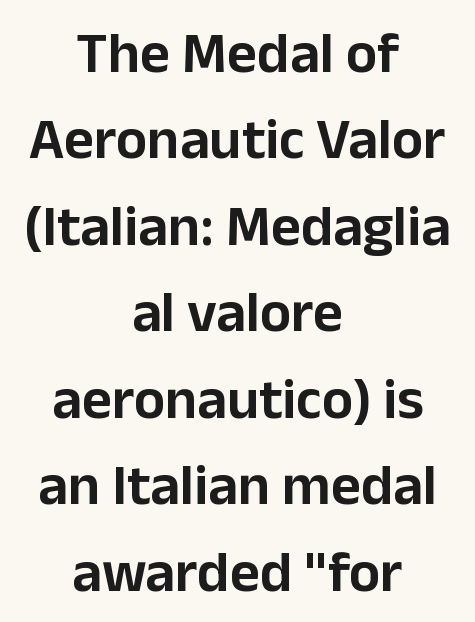
Q: Is the text italic (slanted)? A: No, it is upright.
Q: Is the typeface a serif or a sans-serif typeface? A: Sans-serif.
Q: Is the text underlined? A: No.
Q: How is the paragraph aligned? A: Centered.
Q: Is the spacing between letters normal or unusually wide? A: Normal.
Q: Is the spacing between lines tight, normal or loose? A: Normal.
Q: Width (condensed, normal, or wide)? A: Normal.
Q: Stroke contrast? A: Low.
Q: x-height? A: Medium.
Q: Monospaced? A: No.
